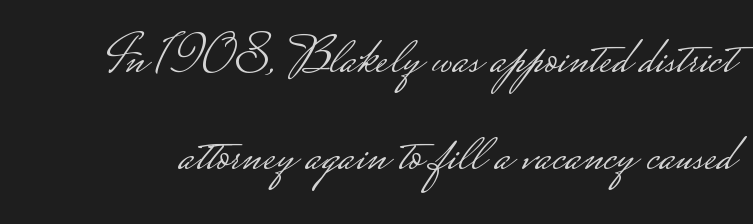
Q: Is the text bold? A: No.
Q: Is the text italic (slanted)? A: Yes.
Q: Is the typeface a serif or a sans-serif typeface? A: Sans-serif.
Q: Is the text underlined? A: No.
Q: Is the spacing between letters normal or unusually wide? A: Normal.
Q: Width (condensed, normal, or wide)? A: Wide.
Q: Stroke contrast? A: Low.
Q: Monospaced? A: No.
